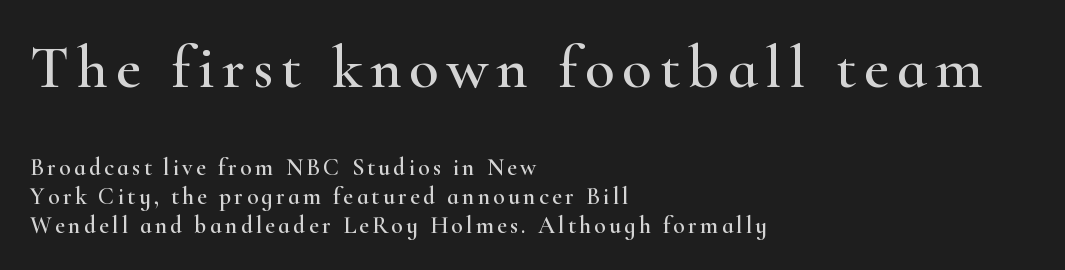
The image shows 61 px wide serif type, upright; set left-aligned, line spacing 1.2x, not underlined; the first (top) block is 2.54x larger; high stroke contrast and a small x-height.
